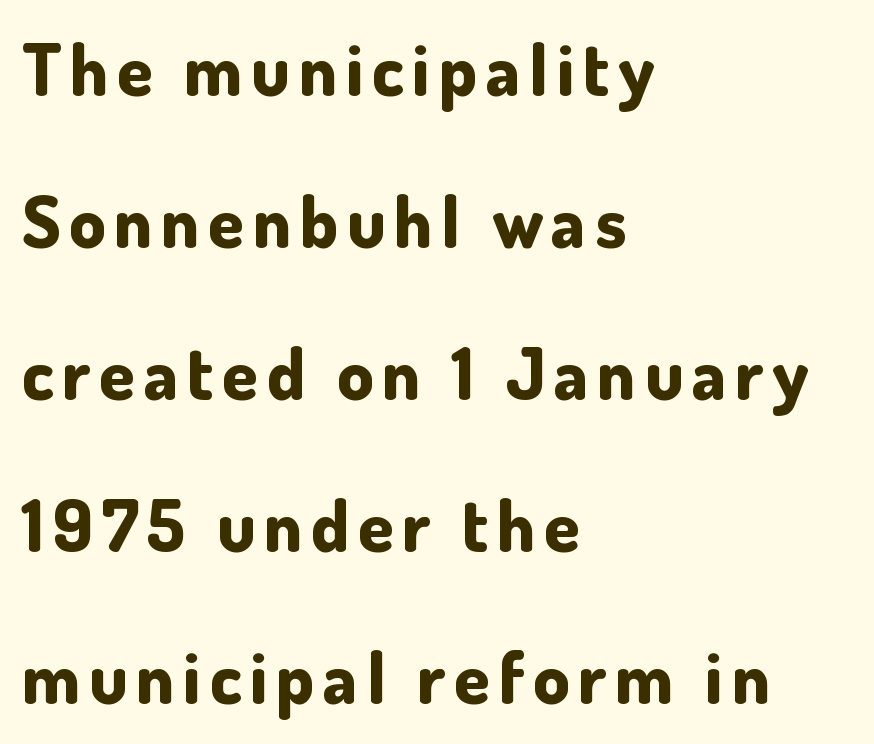
Q: Is the text bold? A: Yes.
Q: Is the text italic (slanted)? A: No, it is upright.
Q: Is the typeface a serif or a sans-serif typeface? A: Sans-serif.
Q: Is the text underlined? A: No.
Q: How is the paragraph aligned? A: Left-aligned.
Q: Is the spacing between lines tight, normal or loose? A: Loose.
Q: Width (condensed, normal, or wide)? A: Normal.
Q: Stroke contrast? A: Low.
Q: x-height? A: Small.
Q: Monospaced? A: No.
